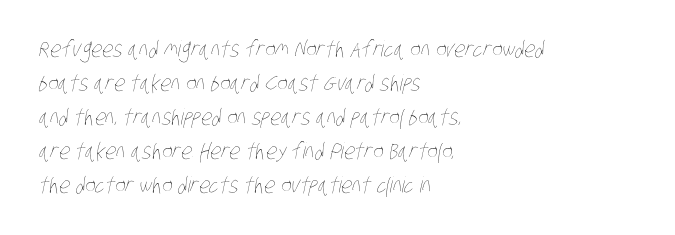
The font sits on the lighter half of the weight spectrum, regular included. Default kerning and tracking; the words read as compact shapes. The vertical gap from one line to the next is medium. Caption: multi-line text, flush left, ragged right. The glyphs are unaccompanied by any horizontal stroke below them.
